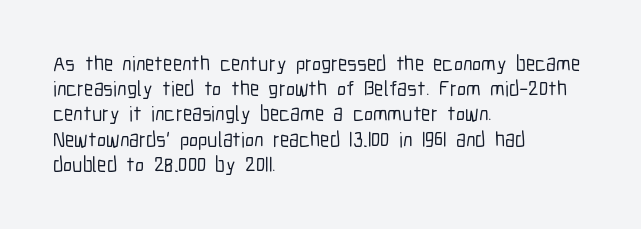
{"italic": "no", "underline": "no", "align": "left", "line_spacing_ratio": 1.2, "letter_spacing": "normal", "letter_spacing_em": 0.0, "glyph_px": 21}
